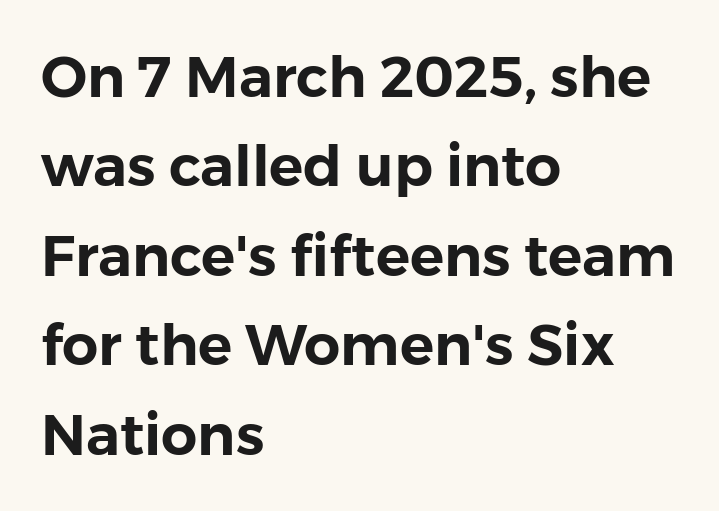
Anything drawn beneath the words? Only blank space. These lines are rendered in a variable-pitch font. You can tell from the bare stems that sans-serif type was used. If you drew a line through each stem, it would be perfectly vertical.
